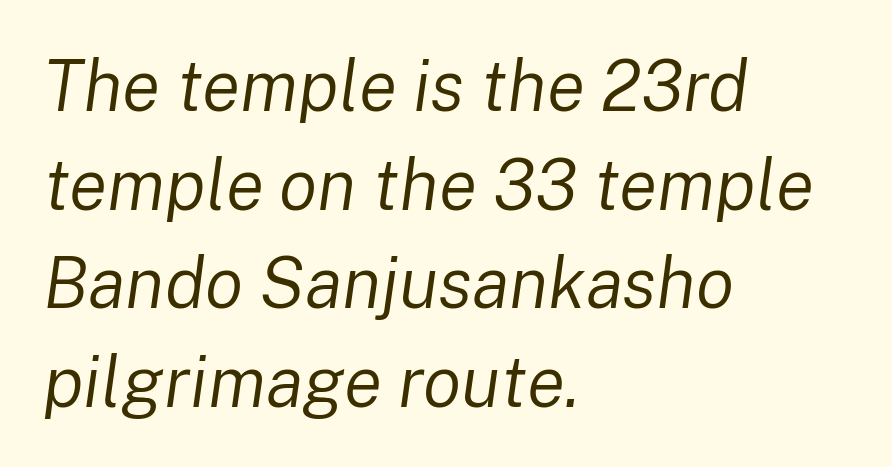
The image shows 71 px regular-weight type, italic (leaning right); set left-aligned, normal line spacing (1.39x), normal letter spacing, not underlined; low stroke contrast and a medium x-height.
